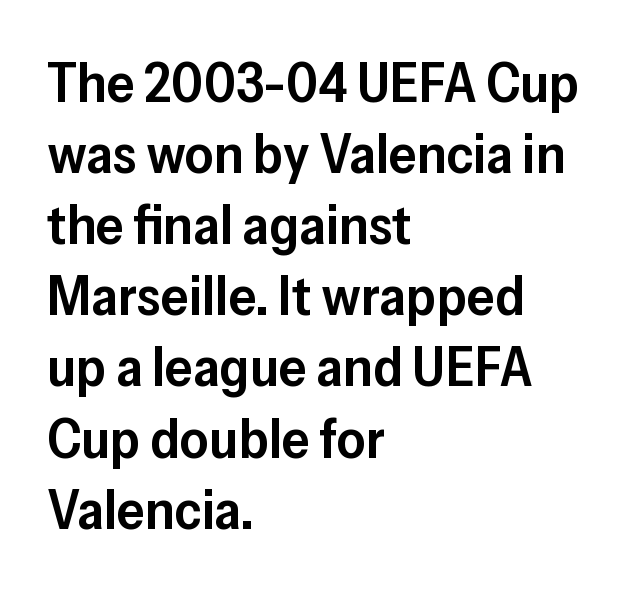
Q: Is the text bold? A: Semi-bold.
Q: Is the text italic (slanted)? A: No, it is upright.
Q: Is the typeface a serif or a sans-serif typeface? A: Sans-serif.
Q: Is the text underlined? A: No.
Q: How is the paragraph aligned? A: Left-aligned.
Q: Is the spacing between letters normal or unusually wide? A: Normal.
Q: Is the spacing between lines tight, normal or loose? A: Normal.
Q: Width (condensed, normal, or wide)? A: Normal.
Q: Stroke contrast? A: Low.
Q: x-height? A: Medium.
Q: Monospaced? A: No.
